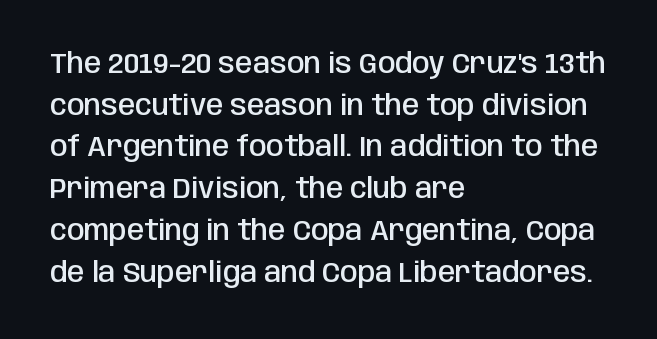
Unlike a traditional serif, this face leaves its strokes unadorned. The rendering uses natural spacing where letterforms have individual widths. Here the glyphs are tracked normally, forming tight word shapes. Does the copy run flush right? No — it runs flush left. In terms of posture, this sample is upright. In terms of weight, the rendering is demibold, just under bold.
